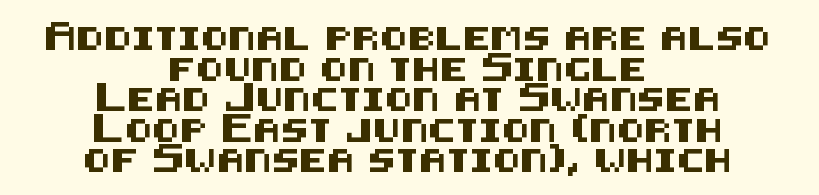
{"italic": "no", "underline": "no", "align": "center", "line_spacing": "normal", "line_spacing_ratio": 1.33, "letter_spacing": "normal", "letter_spacing_em": 0.0, "glyph_px": 23}
